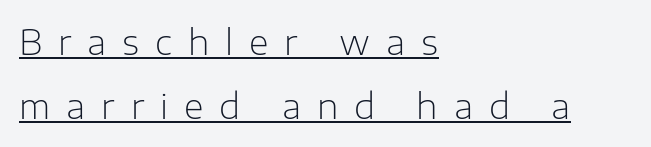
Looks like regular typesetting: each glyph gets only the width it needs. In terms of posture, this sample is upright. The characters display no serif detailing; their extremities are plain. The paragraph has a hard left edge and a soft right edge. Underlined type. Observe the wide spacing: letters keep a clear distance from each other.
